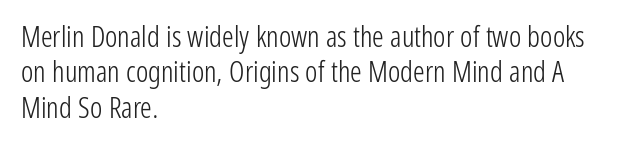
{"serif": "no", "italic": "no", "bold": "no", "weight": "light", "width": "condensed", "stroke_contrast": "low", "x_height": "medium", "monospaced": "no", "underline": "no", "align": "left", "line_spacing_ratio": 1.22, "letter_spacing": "normal", "letter_spacing_em": 0.0, "glyph_px": 29}
